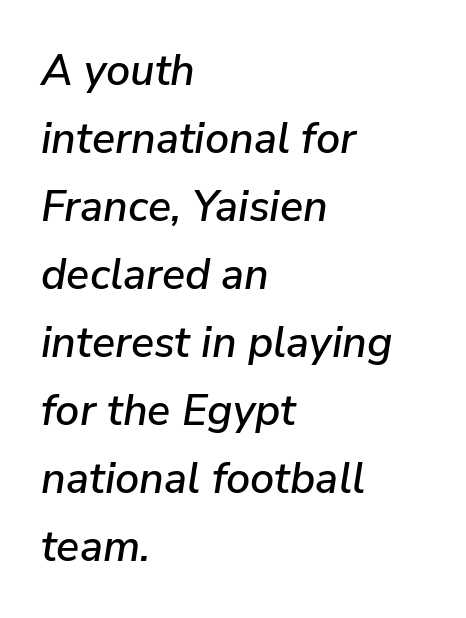
The image shows 43 px text type, italic (leaning right); set left-aligned, normal line spacing (1.58x), normal letter spacing, not underlined; low stroke contrast and a medium x-height.
